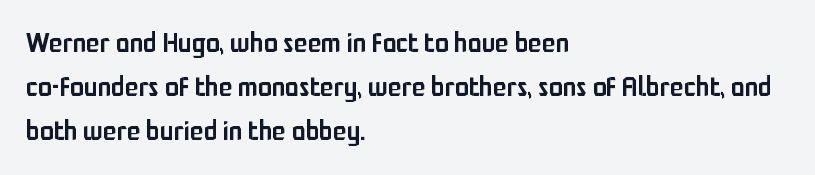
{"serif": "no", "italic": "no", "bold": "semi", "weight": "semibold", "width": "condensed", "stroke_contrast": "low", "x_height": "medium", "monospaced": "no", "underline": "no", "align": "left", "line_spacing": "normal", "line_spacing_ratio": 1.57, "letter_spacing": "normal", "letter_spacing_em": 0.0, "glyph_px": 28}
